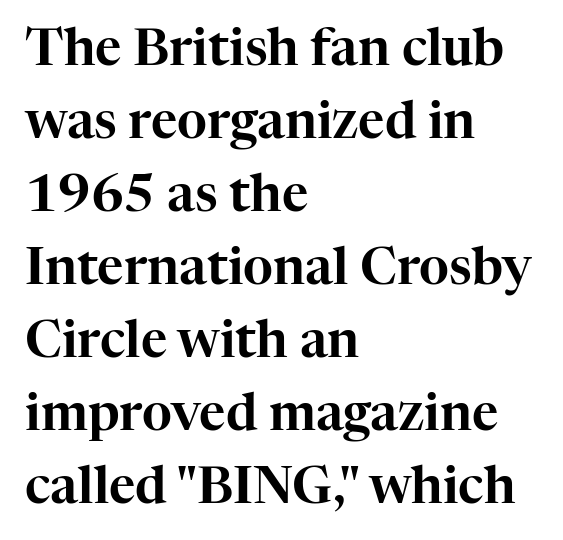
{"serif": "yes", "italic": "no", "width": "normal", "stroke_contrast": "high", "x_height": "medium", "monospaced": "no", "underline": "no", "align": "left", "line_spacing": "normal", "line_spacing_ratio": 1.43, "letter_spacing": "normal", "letter_spacing_em": 0.0, "glyph_px": 51}
